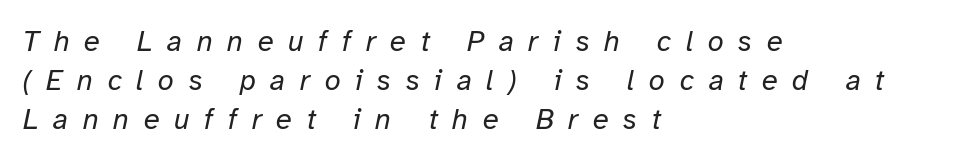
{"italic": "yes", "lean": "right", "slant_degrees": 12, "bold": "no", "weight": "regular", "width": "normal", "stroke_contrast": "low", "x_height": "medium", "monospaced": "no", "underline": "no", "align": "left", "line_spacing": "normal", "line_spacing_ratio": 1.35, "letter_spacing": "wide", "letter_spacing_em": 0.5, "glyph_px": 29}
